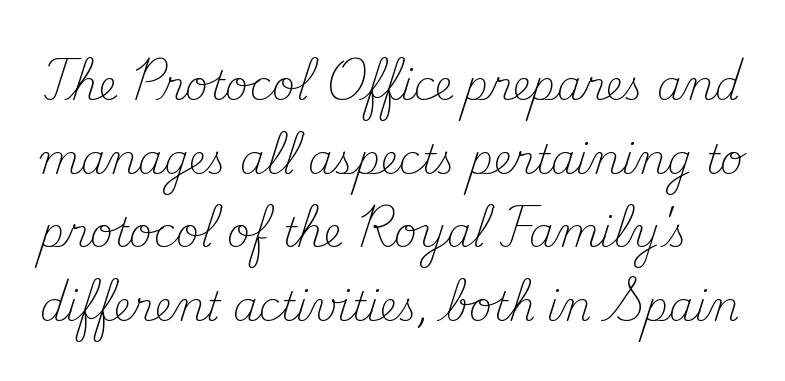
{"serif": "yes", "bold": "no", "weight": "light", "width": "normal", "stroke_contrast": "medium", "x_height": "small", "monospaced": "no", "underline": "no", "line_spacing_ratio": 1.84, "letter_spacing": "normal", "letter_spacing_em": 0.0, "glyph_px": 40}
